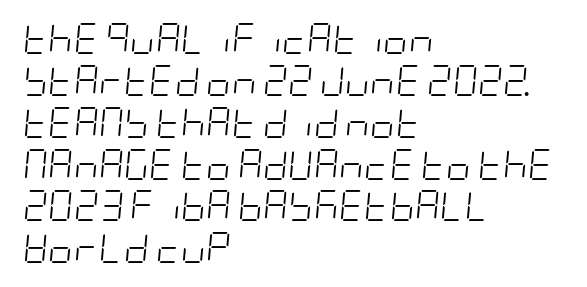
{"italic": "yes", "lean": "right", "slant_degrees": 5, "bold": "no", "weight": "light", "width": "condensed", "stroke_contrast": "low", "x_height": "large", "underline": "no", "align": "left", "line_spacing": "normal", "line_spacing_ratio": 1.35, "letter_spacing": "normal", "letter_spacing_em": 0.0, "glyph_px": 31}
